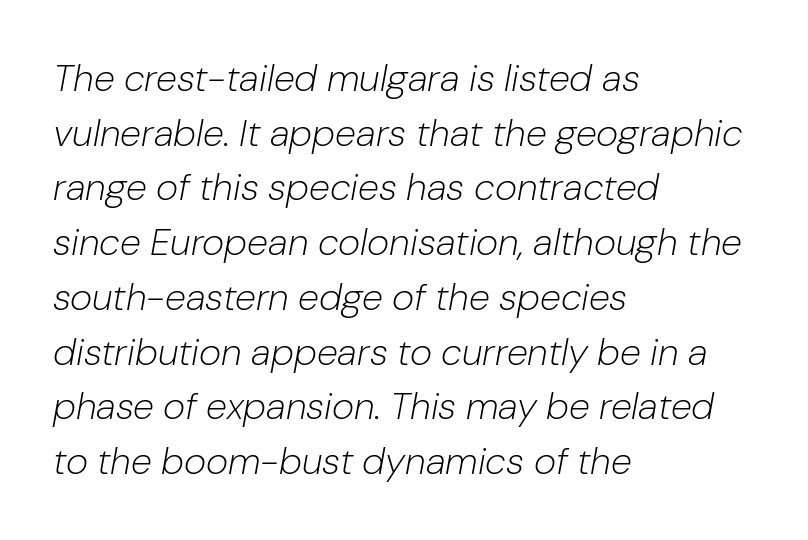
Q: Is the text bold? A: No.
Q: Is the text italic (slanted)? A: Yes, it leans right by about 10 degrees.
Q: Is the text underlined? A: No.
Q: How is the paragraph aligned? A: Left-aligned.
Q: Is the spacing between letters normal or unusually wide? A: Normal.
Q: Is the spacing between lines tight, normal or loose? A: Normal.
Q: Width (condensed, normal, or wide)? A: Normal.
Q: Stroke contrast? A: Low.
Q: x-height? A: Medium.
Q: Monospaced? A: No.
